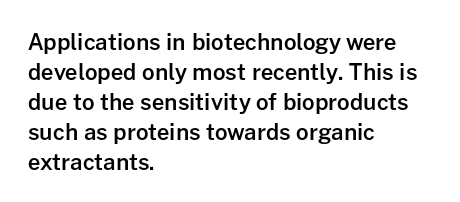
The image shows 22 px text type, upright; set left-aligned, normal line spacing (1.36x), normal letter spacing, not underlined.
